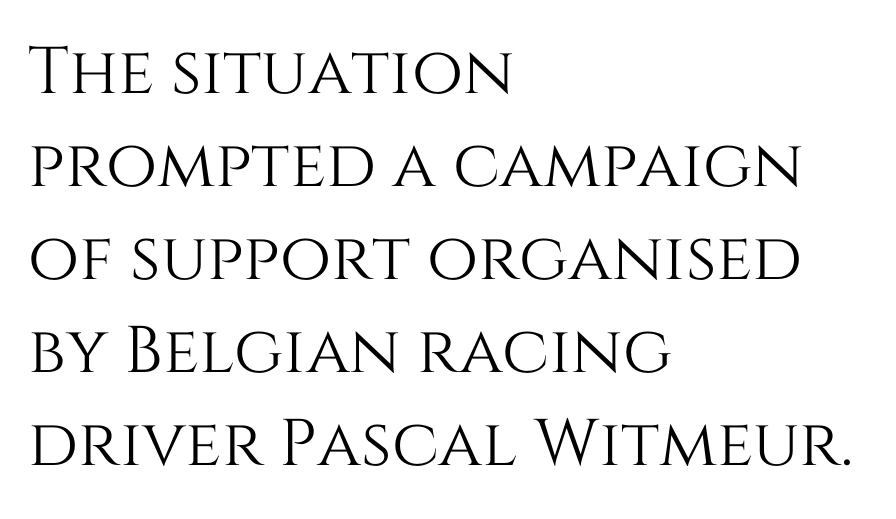
The letterforms sit shoulder to shoulder at normal distance. Notice how the passage keeps a crisp vertical edge on the left only. The letters stand straight up with perfectly vertical stems. Here the designer chose a conventional face with non-uniform glyph widths. No word sits above an underline.
